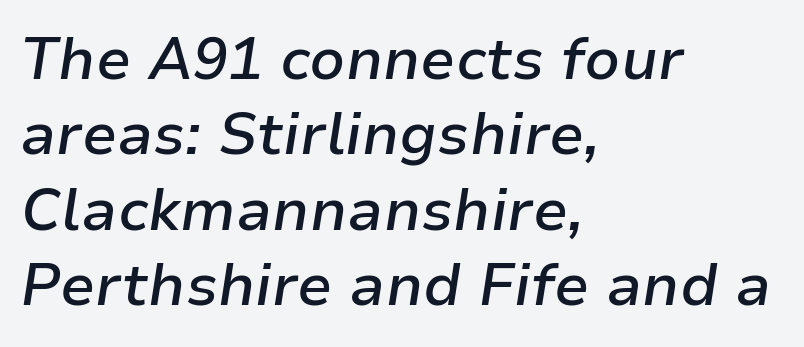
Looks like regular typesetting: each glyph gets only the width it needs. Honestly, the row spacing looks completely unremarkable. Slant detected: the letters are inclined. Firm but not heavy-handed strokes: this text is semibold. The baseline area is clear.
